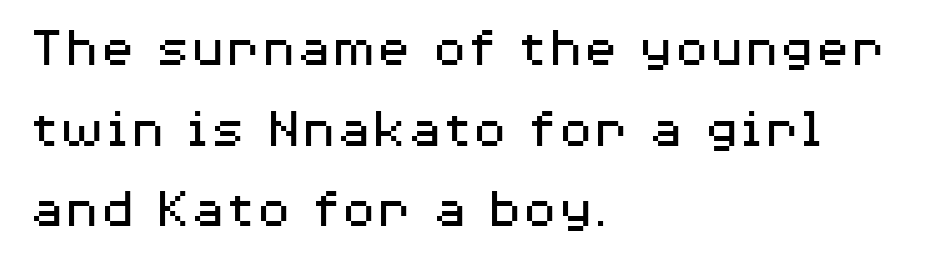
Q: Is the text bold? A: No.
Q: Is the text italic (slanted)? A: No, it is upright.
Q: Is the typeface a serif or a sans-serif typeface? A: Sans-serif.
Q: Is the text underlined? A: No.
Q: How is the paragraph aligned? A: Left-aligned.
Q: Is the spacing between letters normal or unusually wide? A: Normal.
Q: Is the spacing between lines tight, normal or loose? A: Normal.
Q: Width (condensed, normal, or wide)? A: Wide.
Q: Stroke contrast? A: Medium.
Q: x-height? A: Medium.
Q: Monospaced? A: No.
